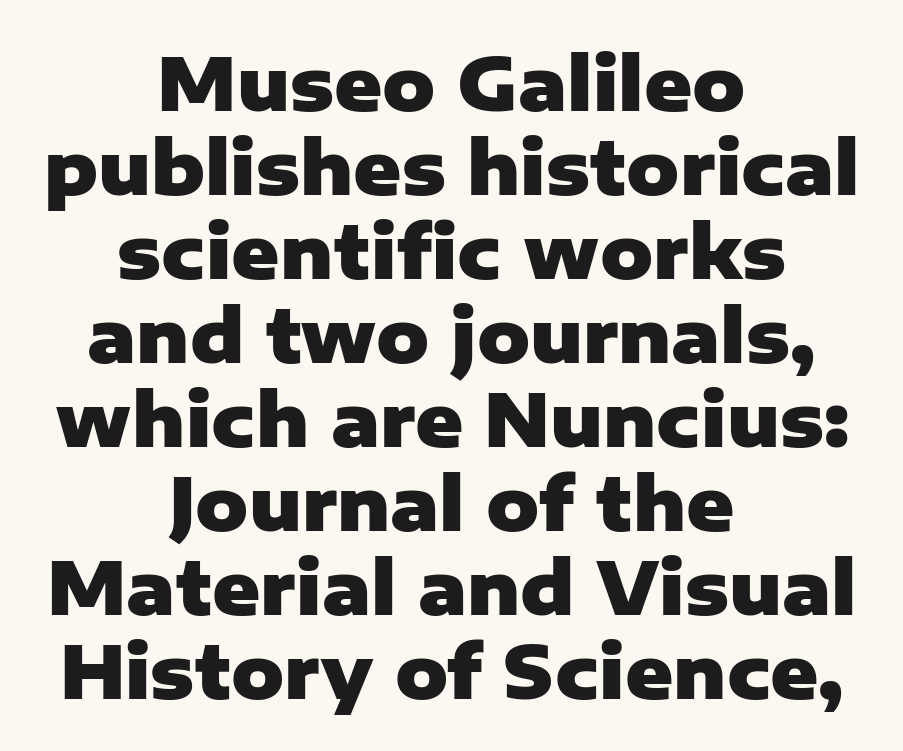
Q: Is the text bold? A: Yes.
Q: Is the text italic (slanted)? A: No, it is upright.
Q: Is the typeface a serif or a sans-serif typeface? A: Sans-serif.
Q: Is the text underlined? A: No.
Q: How is the paragraph aligned? A: Centered.
Q: Is the spacing between letters normal or unusually wide? A: Normal.
Q: Is the spacing between lines tight, normal or loose? A: Tight.
Q: Width (condensed, normal, or wide)? A: Normal.
Q: Stroke contrast? A: Low.
Q: x-height? A: Medium.
Q: Monospaced? A: No.
